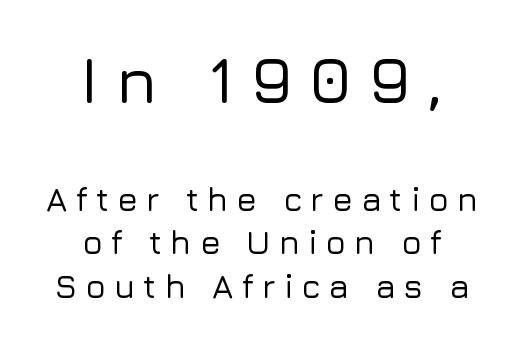
Q: Is the text italic (slanted)? A: No, it is upright.
Q: Is the typeface a serif or a sans-serif typeface? A: Sans-serif.
Q: Is the text underlined? A: No.
Q: How is the paragraph aligned? A: Centered.
Q: Is the spacing between letters normal or unusually wide? A: Unusually wide.
Q: Is the spacing between lines tight, normal or loose? A: Normal.
Q: Which block of text is set in a larger size, the first (top) or the second (bottom)? A: The first (top) one.
Q: Width (condensed, normal, or wide)? A: Normal.
Q: Stroke contrast? A: Low.
Q: x-height? A: Medium.
Q: Monospaced? A: No.
